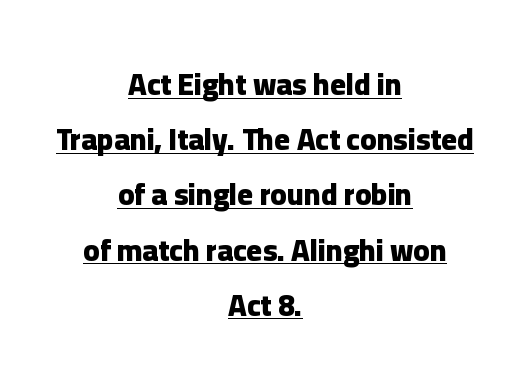
The image shows 30 px heavy sans-serif type, upright; set centered, line spacing 1.84x, normal letter spacing, underlined; low stroke contrast and a medium x-height.
